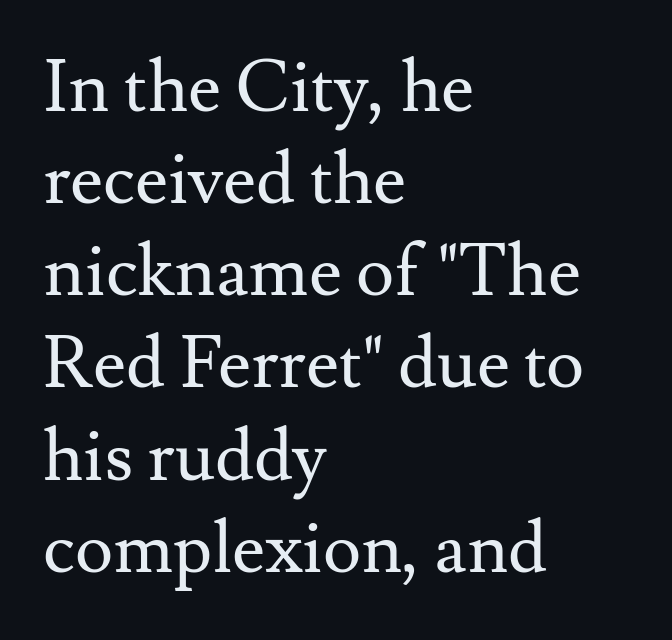
{"serif": "yes", "italic": "no", "bold": "no", "weight": "regular", "width": "normal", "stroke_contrast": "medium", "x_height": "small", "monospaced": "no", "underline": "no", "align": "left", "line_spacing": "normal", "line_spacing_ratio": 1.28, "letter_spacing": "normal", "letter_spacing_em": 0.0, "glyph_px": 72}
